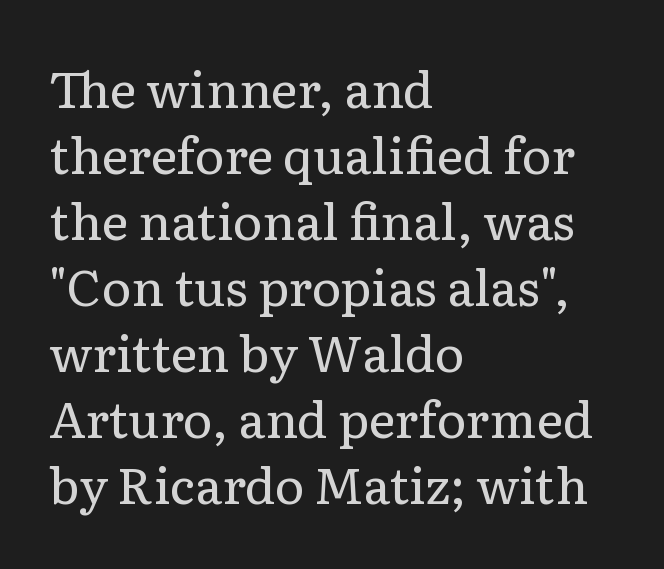
Is there much room between lines? A standard amount, neither cramped nor airy. Does the type have serifs? Yes, each stem ends in a small foot. Glyph-to-glyph distance matches everyday printed text. Posture: straight, roman, zero tilt.
